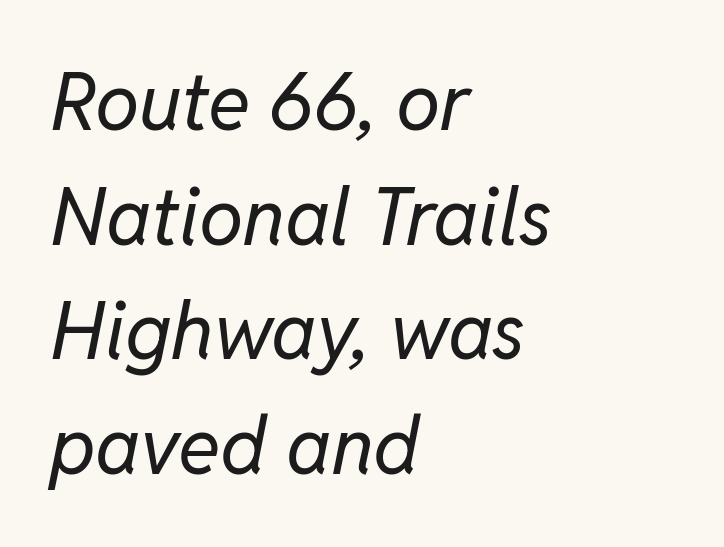
{"italic": "yes", "lean": "right", "slant_degrees": 11, "bold": "no", "weight": "regular", "width": "normal", "stroke_contrast": "low", "x_height": "medium", "monospaced": "no", "underline": "no", "align": "left", "line_spacing": "normal", "line_spacing_ratio": 1.45, "letter_spacing": "normal", "letter_spacing_em": 0.0, "glyph_px": 79}
